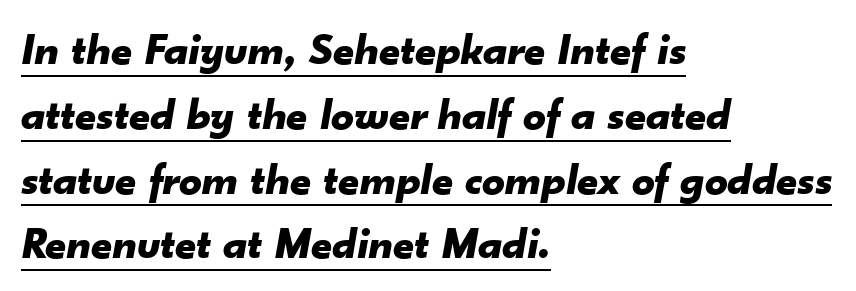
{"italic": "yes", "lean": "right", "slant_degrees": 10, "bold": "yes", "weight": "bold", "width": "normal", "stroke_contrast": "low", "x_height": "small", "monospaced": "no", "underline": "yes", "align": "left", "line_spacing": "normal", "line_spacing_ratio": 1.44, "letter_spacing": "normal", "letter_spacing_em": 0.0, "glyph_px": 45}
